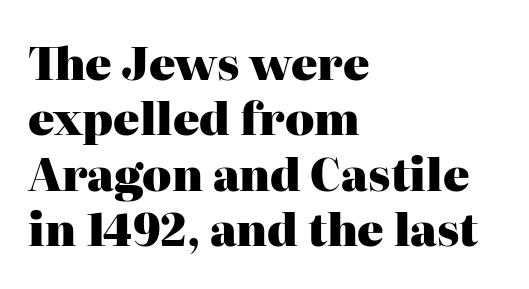
You could not count columns in this text — the font is proportionally spaced. This rendering uses left alignment, leaving the right contour irregular. The face used here is seriffed, in the tradition of book romans. Do the letters lean? They stand straight. Interline gaps are of average width in this sample.
